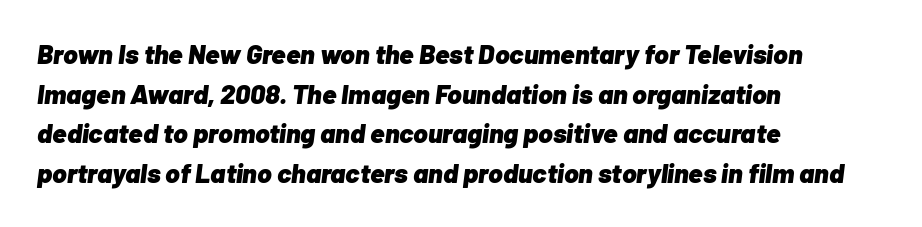
Q: Is the text bold? A: Yes.
Q: Is the text italic (slanted)? A: Yes, it leans right by about 7 degrees.
Q: Is the text underlined? A: No.
Q: How is the paragraph aligned? A: Left-aligned.
Q: Is the spacing between letters normal or unusually wide? A: Normal.
Q: Is the spacing between lines tight, normal or loose? A: Normal.
